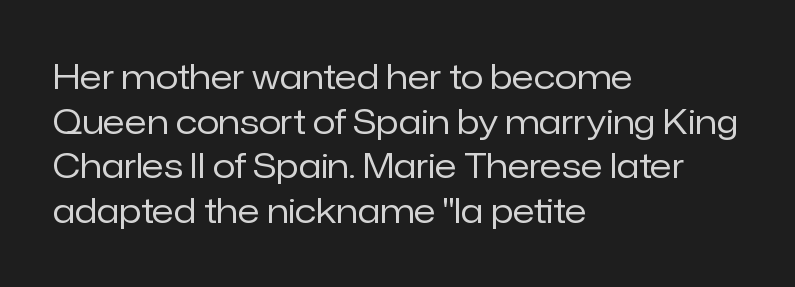
Vertically, the passage feels balanced, rows spaced as you'd expect. The strip under each line holds only bare page. Here the designer chose a conventional face with non-uniform glyph widths. Compared with typical body copy, the letter spacing here is the same. This sample uses a sans-serif face. A quiet, ordinary-to-light weight characterises the typeface.
